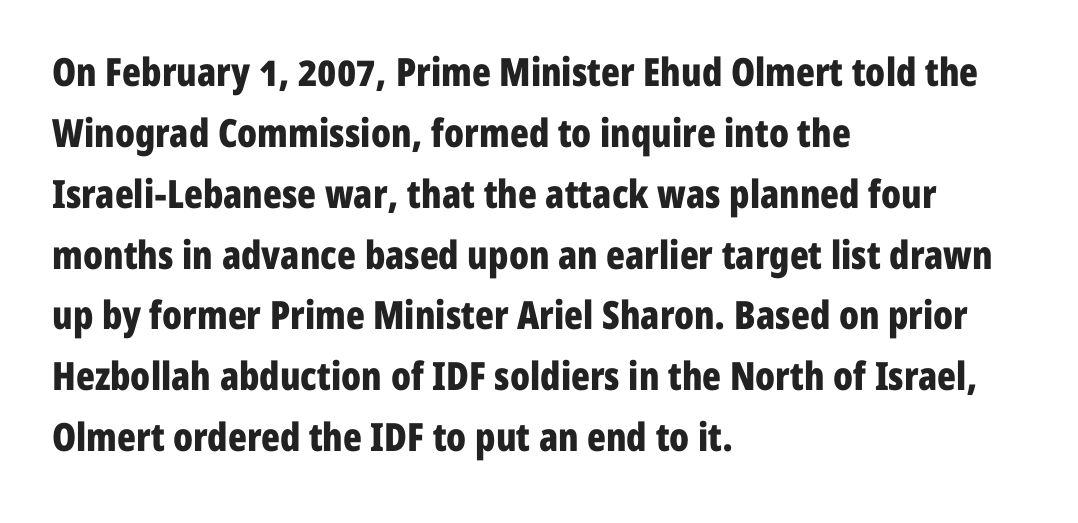
Q: Is the text bold? A: Yes.
Q: Is the text italic (slanted)? A: No, it is upright.
Q: Is the typeface a serif or a sans-serif typeface? A: Sans-serif.
Q: Is the text underlined? A: No.
Q: How is the paragraph aligned? A: Left-aligned.
Q: Is the spacing between letters normal or unusually wide? A: Normal.
Q: Is the spacing between lines tight, normal or loose? A: Normal.
Q: Width (condensed, normal, or wide)? A: Condensed.
Q: Stroke contrast? A: Low.
Q: x-height? A: Medium.
Q: Monospaced? A: No.
